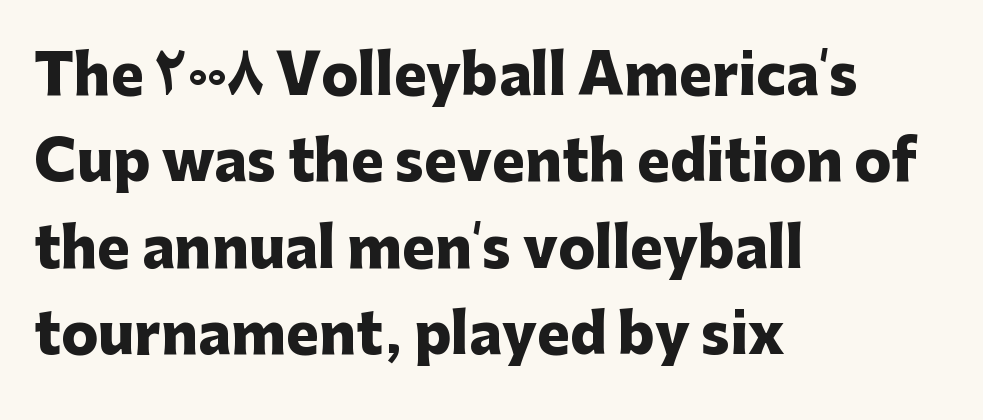
Q: Is the text bold? A: Yes.
Q: Is the text italic (slanted)? A: No, it is upright.
Q: Is the typeface a serif or a sans-serif typeface? A: Sans-serif.
Q: Is the text underlined? A: No.
Q: How is the paragraph aligned? A: Left-aligned.
Q: Is the spacing between letters normal or unusually wide? A: Normal.
Q: Is the spacing between lines tight, normal or loose? A: Normal.
Q: Width (condensed, normal, or wide)? A: Normal.
Q: Stroke contrast? A: Low.
Q: x-height? A: Medium.
Q: Monospaced? A: No.
